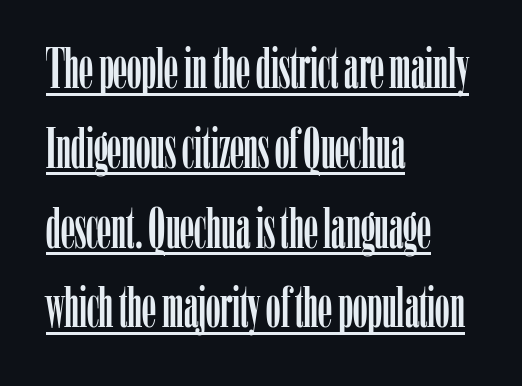
The image shows 57 px condensed serif type, upright; set left-aligned, normal line spacing (1.4x), normal letter spacing, underlined; low stroke contrast and a medium x-height.
